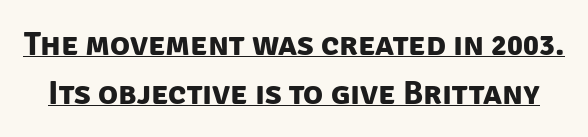
Q: Is the text bold? A: Yes.
Q: Is the typeface a serif or a sans-serif typeface? A: Sans-serif.
Q: Is the text underlined? A: Yes.
Q: Is the spacing between letters normal or unusually wide? A: Normal.
Q: Is the spacing between lines tight, normal or loose? A: Normal.
Q: Width (condensed, normal, or wide)? A: Normal.
Q: Stroke contrast? A: Low.
Q: x-height? A: Large.
Q: Monospaced? A: No.
